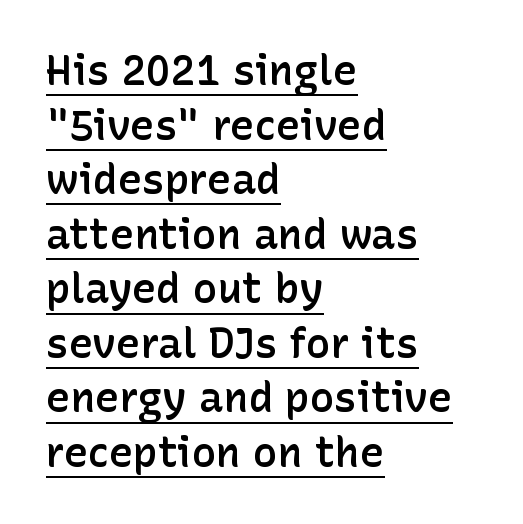
Spacing verdict: proportional, widths tailored to each character. A rule runs beneath these lines of type. I'd describe the lettering as semibold — firm but not a full bold. These lines sit exactly where default settings would place them. A roman cut, with each character standing at attention.
